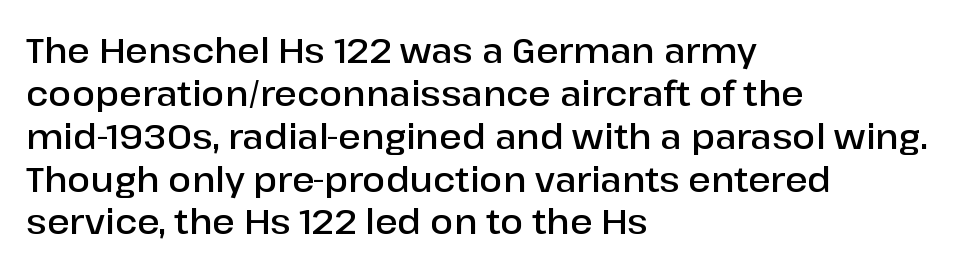
The image shows 34 px semibold sans-serif type, upright; set left-aligned, normal line spacing (1.26x), normal letter spacing, not underlined; low stroke contrast and a medium x-height.
